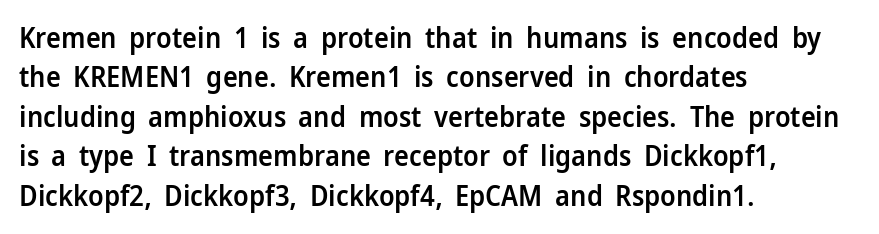
{"serif": "no", "italic": "no", "bold": "semi", "weight": "semibold", "width": "normal", "stroke_contrast": "low", "x_height": "medium", "monospaced": "no", "underline": "no", "align": "left", "line_spacing": "normal", "line_spacing_ratio": 1.41, "letter_spacing": "normal", "letter_spacing_em": 0.0, "glyph_px": 28}
